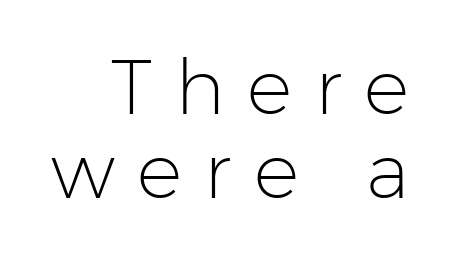
The lines are quadded right. Here the glyphs are tracked loosely, breaking word shapes into spaced letters. The letters stand upright; this is a roman face. Bare-footed words on every line.
